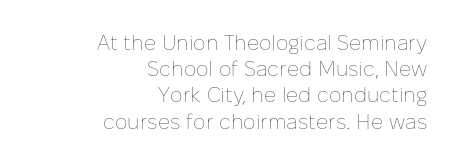
{"italic": "no", "bold": "no", "underline": "no", "align": "right", "line_spacing": "normal", "line_spacing_ratio": 1.25, "letter_spacing": "normal", "letter_spacing_em": 0.0, "glyph_px": 21}
